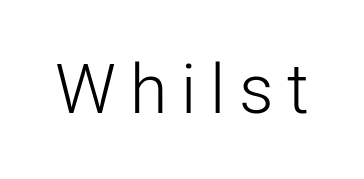
The image shows 68 px light sans-serif type, upright; set unusually wide letter spacing (+0.2 em), not underlined; low stroke contrast and a medium x-height.
